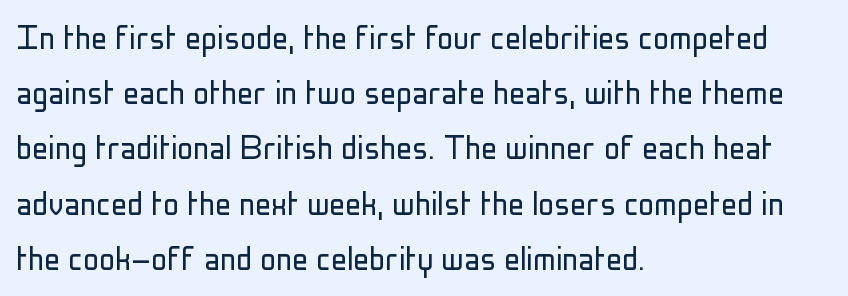
A typesetter would call this proportional, since set widths differ per character. The text block is weighted toward the left margin, trailing off unevenly rightward. The lettering stays uniformly vertical, giving the passage a roman look. The face used here is a sans, in the tradition of grotesques and geometrics. This is not heavy type; no bold has been used. Unmarked baselines from the first word to the last.
